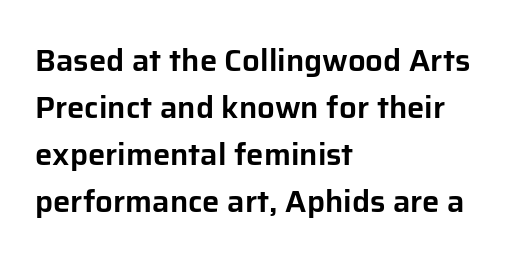
Notice how the stems are strictly vertical — no italics here. Nope, no serifs anywhere on these letters. The rows are spaced the way most documents space them. Glyph-to-glyph distance matches everyday printed text. The face used here is proportionally spaced, like ordinary book or web type.
